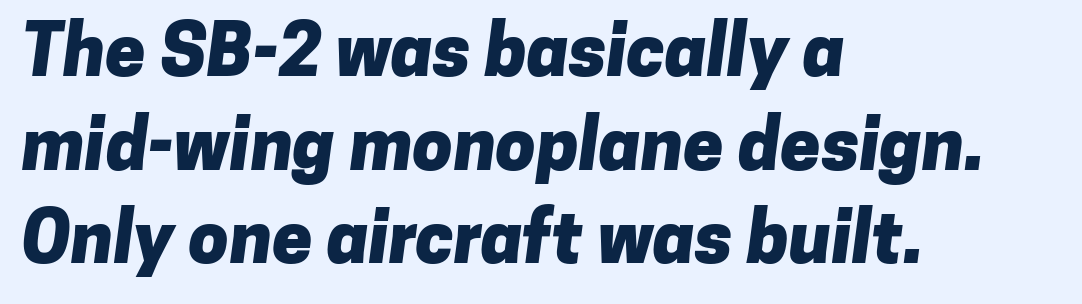
{"serif": "no", "bold": "yes", "weight": "heavy", "width": "normal", "stroke_contrast": "low", "x_height": "medium", "monospaced": "no", "underline": "no", "align": "left", "line_spacing": "normal", "line_spacing_ratio": 1.3, "letter_spacing": "normal", "letter_spacing_em": 0.0, "glyph_px": 72}
